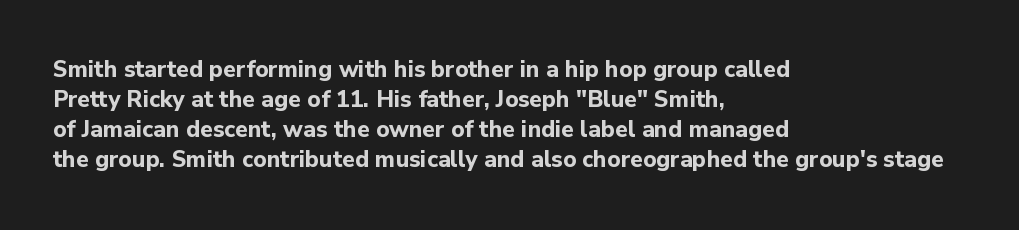
The image shows 23 px bold type, upright; set left-aligned, normal line spacing (1.31x), normal letter spacing, not underlined.
